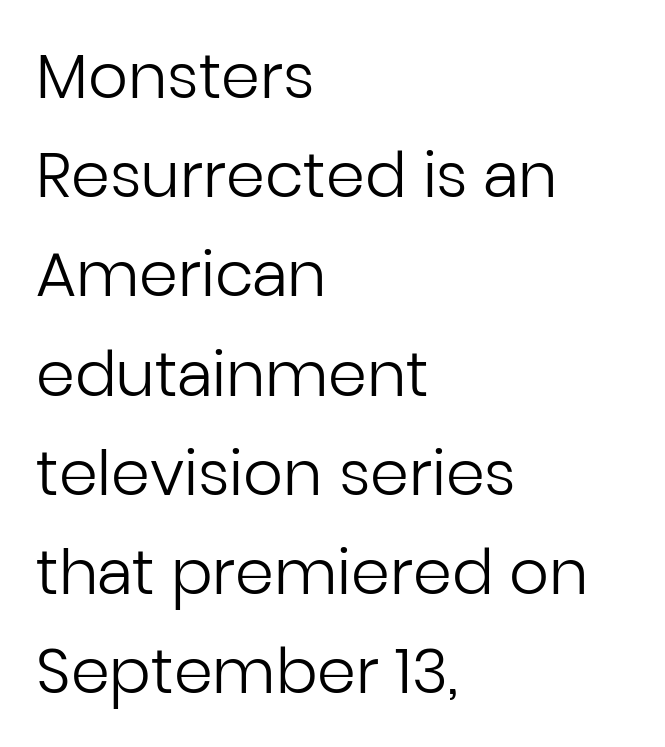
Q: Is the text bold? A: No.
Q: Is the text italic (slanted)? A: No, it is upright.
Q: Is the typeface a serif or a sans-serif typeface? A: Sans-serif.
Q: Is the text underlined? A: No.
Q: How is the paragraph aligned? A: Left-aligned.
Q: Is the spacing between letters normal or unusually wide? A: Normal.
Q: Is the spacing between lines tight, normal or loose? A: Normal.
Q: Width (condensed, normal, or wide)? A: Normal.
Q: Stroke contrast? A: Low.
Q: x-height? A: Medium.
Q: Monospaced? A: No.
